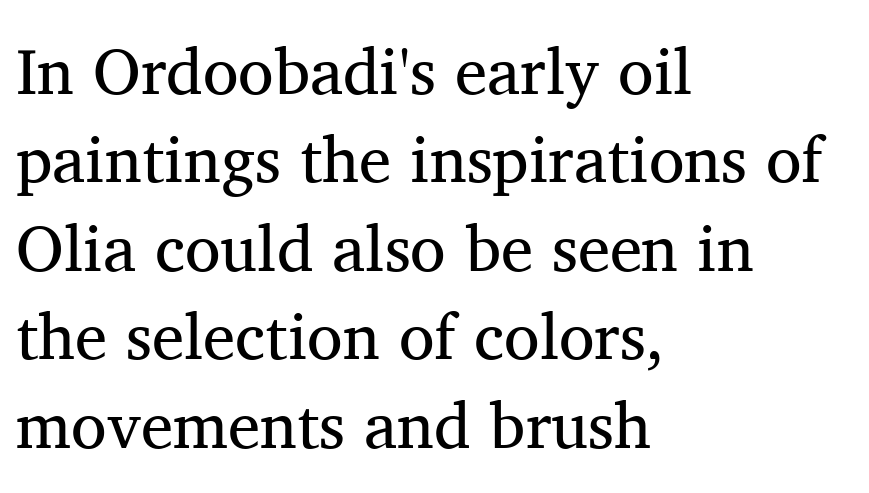
{"serif": "yes", "italic": "no", "bold": "no", "weight": "regular", "width": "normal", "stroke_contrast": "medium", "x_height": "medium", "monospaced": "no", "underline": "no", "align": "left", "line_spacing": "normal", "line_spacing_ratio": 1.36, "letter_spacing": "normal", "letter_spacing_em": 0.0, "glyph_px": 65}
